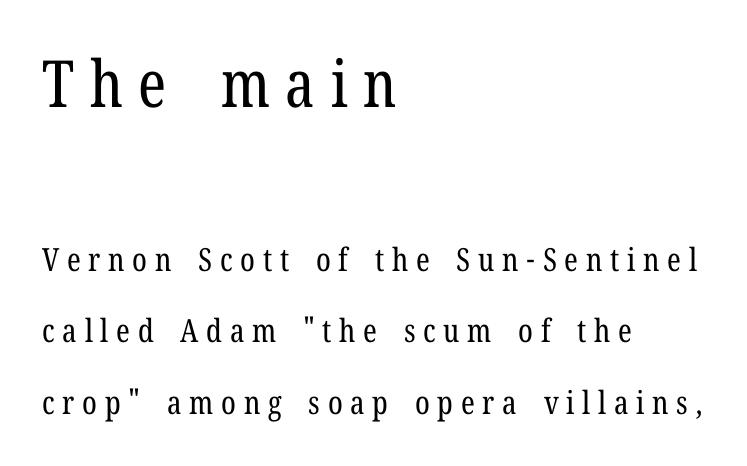
{"serif": "yes", "italic": "no", "bold": "no", "weight": "regular", "width": "condensed", "stroke_contrast": "low", "x_height": "medium", "monospaced": "no", "underline": "no", "align": "left", "line_spacing": "loose", "line_spacing_ratio": 2.23, "letter_spacing": "wide", "letter_spacing_em": 0.24, "larger_block": "first", "size_ratio": 2.03, "glyph_px": 65}
